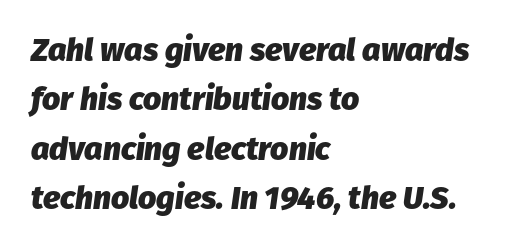
The image shows 32 px heavy type, italic (leaning right); set left-aligned, normal line spacing (1.54x), normal letter spacing, not underlined; low stroke contrast and a medium x-height.
